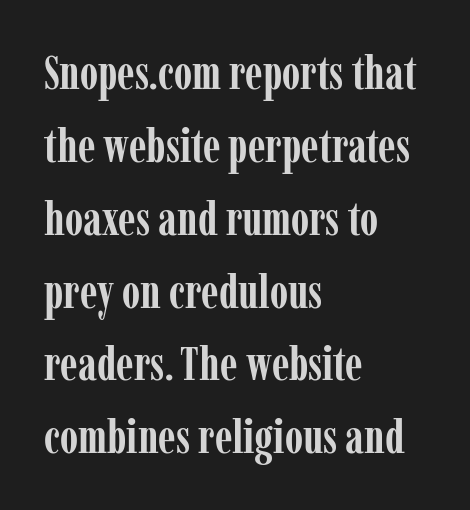
Set as a true bold cut, around the 700 mark. Descender tails drop into unmarked territory. Which margin do the lines hug? The left one — the right edge is uneven. Proportional: the letters do not fall into vertical columns.
